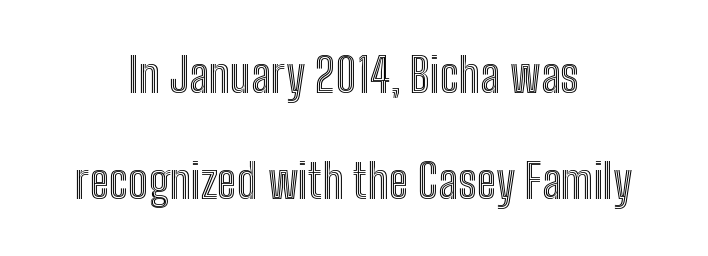
Q: Is the text italic (slanted)? A: No, it is upright.
Q: Is the text underlined? A: No.
Q: How is the paragraph aligned? A: Centered.
Q: Is the spacing between letters normal or unusually wide? A: Normal.
Q: Is the spacing between lines tight, normal or loose? A: Loose.
Q: Width (condensed, normal, or wide)? A: Condensed.
Q: x-height? A: Medium.
Q: Monospaced? A: No.
